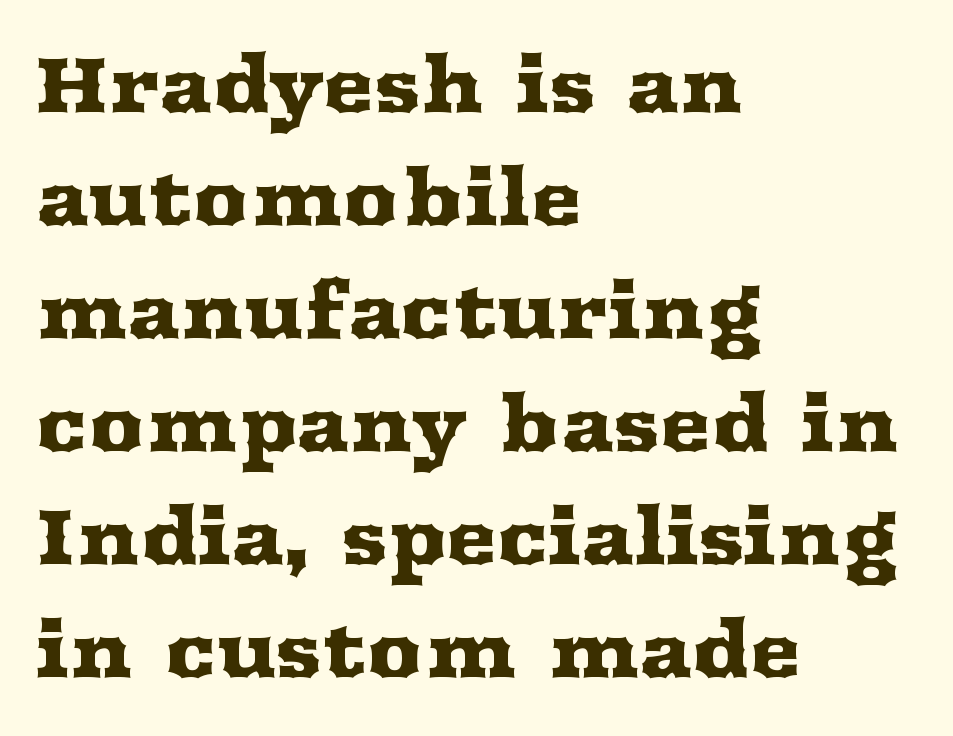
Q: Is the text italic (slanted)? A: No, it is upright.
Q: Is the typeface a serif or a sans-serif typeface? A: Serif.
Q: Is the text underlined? A: No.
Q: How is the paragraph aligned? A: Left-aligned.
Q: Is the spacing between letters normal or unusually wide? A: Normal.
Q: Is the spacing between lines tight, normal or loose? A: Normal.
Q: Width (condensed, normal, or wide)? A: Wide.
Q: Stroke contrast? A: Medium.
Q: x-height? A: Medium.
Q: Monospaced? A: No.
